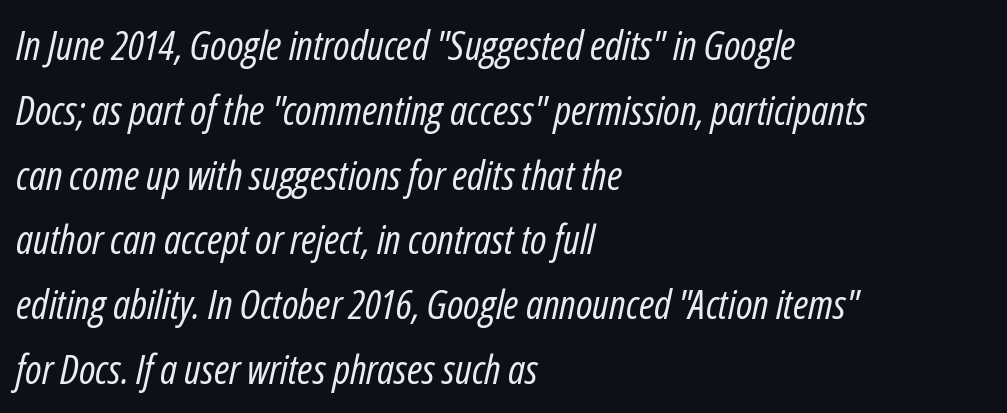
The image shows 41 px regular-weight, condensed type, italic (leaning right); set left-aligned, normal line spacing (1.58x), normal letter spacing, not underlined; low stroke contrast and a medium x-height.
